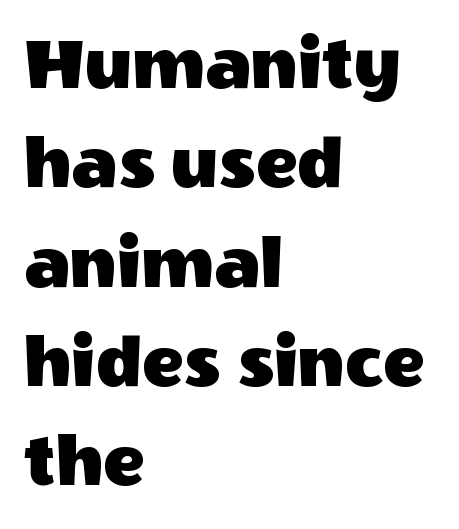
The glyphs are unaccompanied by any horizontal stroke below them. A typesetter would label this face a sans. Line starts are locked; line ends wander. Rendered with straight, roman letterforms. The face used here is proportionally spaced, like ordinary book or web type. Rows of type keep a routine distance in the vertical direction.
